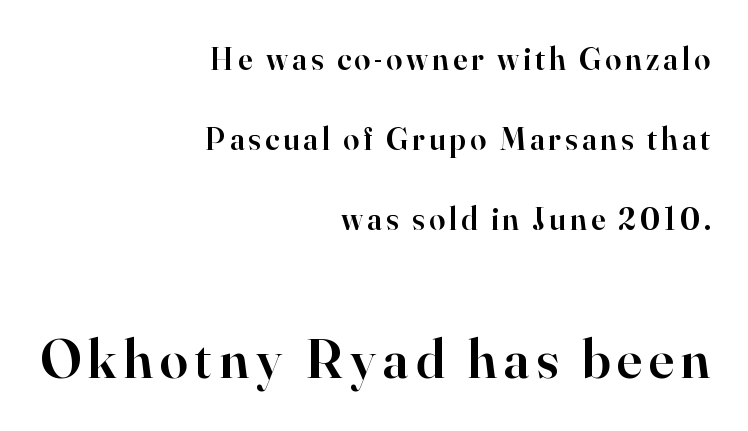
The image shows 56 px semibold serif type, upright; set right-aligned, loose line spacing (2.5x), not underlined; the second (bottom) block is 1.75x larger; high stroke contrast and a small x-height.
